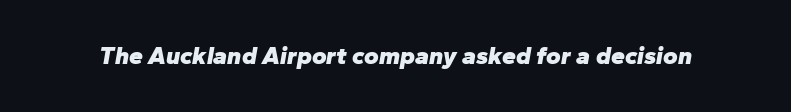
{"italic": "yes", "lean": "right", "slant_degrees": 10, "bold": "yes", "underline": "no", "letter_spacing": "normal", "letter_spacing_em": 0.0, "glyph_px": 25}
